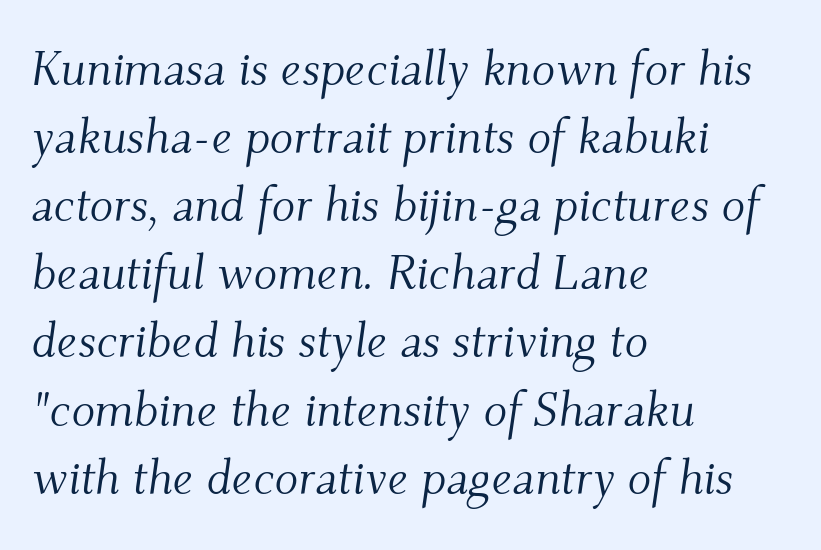
The image shows 49 px light serif type, italic (leaning right); set left-aligned, normal line spacing (1.39x), normal letter spacing, not underlined; medium stroke contrast and a small x-height.
